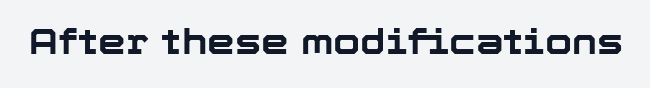
The image shows 35 px bold sans-serif type, upright; set normal letter spacing, not underlined; low stroke contrast and a medium x-height.
